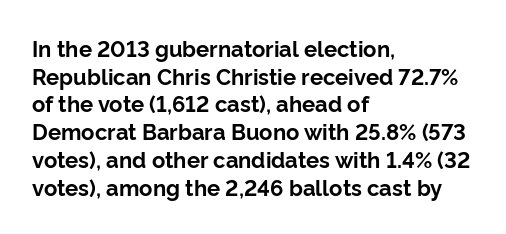
The image shows 22 px bold type, upright; set left-aligned, normal line spacing (1.26x), normal letter spacing, not underlined.
